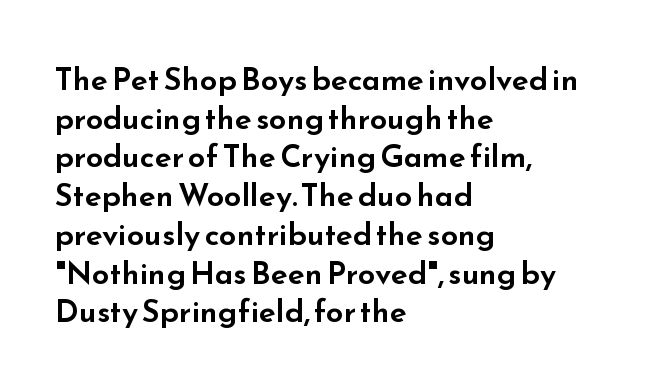
Q: Is the text italic (slanted)? A: No, it is upright.
Q: Is the typeface a serif or a sans-serif typeface? A: Sans-serif.
Q: Is the text underlined? A: No.
Q: How is the paragraph aligned? A: Left-aligned.
Q: Is the spacing between letters normal or unusually wide? A: Normal.
Q: Is the spacing between lines tight, normal or loose? A: Normal.
Q: Width (condensed, normal, or wide)? A: Wide.
Q: Stroke contrast? A: Low.
Q: x-height? A: Small.
Q: Monospaced? A: No.
